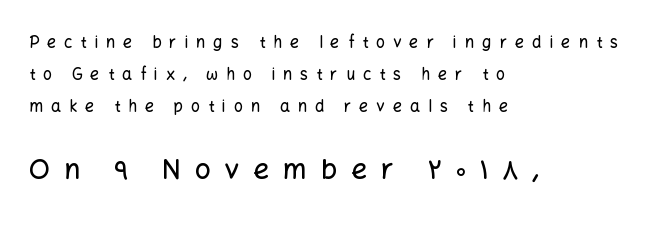
The image shows 28 px sans-serif type, upright; set left-aligned, loose line spacing (2.0x), unusually wide letter spacing (+0.49 em), not underlined; the second (bottom) block is 1.75x larger; low stroke contrast and a medium x-height.
